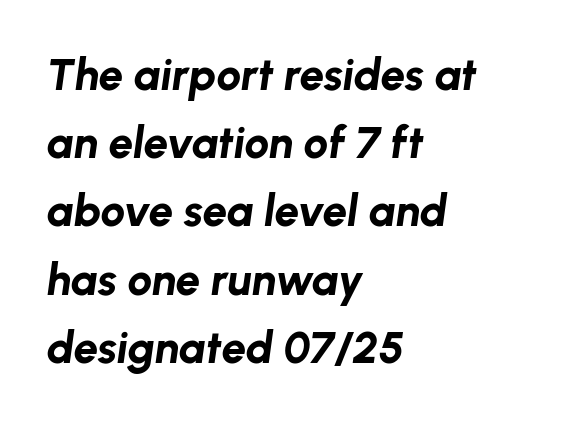
{"italic": "yes", "lean": "right", "slant_degrees": 8, "bold": "yes", "weight": "bold", "width": "normal", "stroke_contrast": "low", "x_height": "medium", "monospaced": "no", "underline": "no", "align": "left", "line_spacing": "normal", "line_spacing_ratio": 1.55, "letter_spacing": "normal", "letter_spacing_em": 0.0, "glyph_px": 44}
